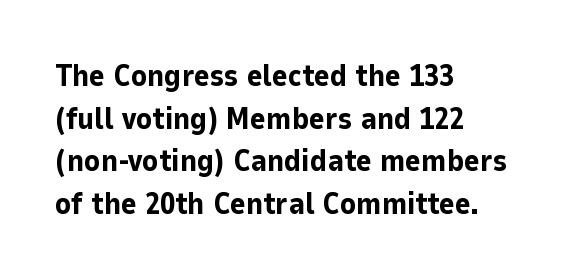
Q: Is the text bold? A: Yes.
Q: Is the text italic (slanted)? A: No, it is upright.
Q: Is the typeface a serif or a sans-serif typeface? A: Sans-serif.
Q: Is the text underlined? A: No.
Q: How is the paragraph aligned? A: Left-aligned.
Q: Is the spacing between letters normal or unusually wide? A: Normal.
Q: Is the spacing between lines tight, normal or loose? A: Normal.
Q: Width (condensed, normal, or wide)? A: Normal.
Q: Stroke contrast? A: Low.
Q: x-height? A: Medium.
Q: Monospaced? A: No.
